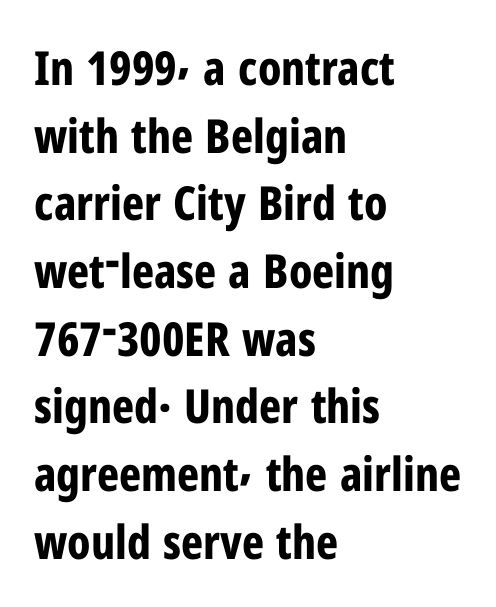
The image shows 47 px bold, condensed sans-serif type, upright; set left-aligned, normal line spacing (1.44x), normal letter spacing, not underlined; low stroke contrast and a medium x-height.
